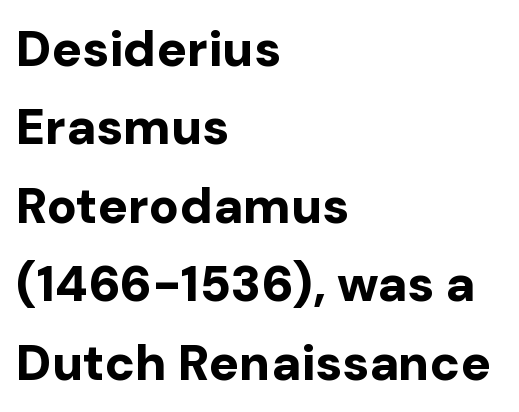
Q: Is the text bold? A: Yes.
Q: Is the text italic (slanted)? A: No, it is upright.
Q: Is the typeface a serif or a sans-serif typeface? A: Sans-serif.
Q: Is the text underlined? A: No.
Q: How is the paragraph aligned? A: Left-aligned.
Q: Is the spacing between letters normal or unusually wide? A: Normal.
Q: Is the spacing between lines tight, normal or loose? A: Normal.
Q: Width (condensed, normal, or wide)? A: Normal.
Q: Stroke contrast? A: Low.
Q: x-height? A: Medium.
Q: Monospaced? A: No.
